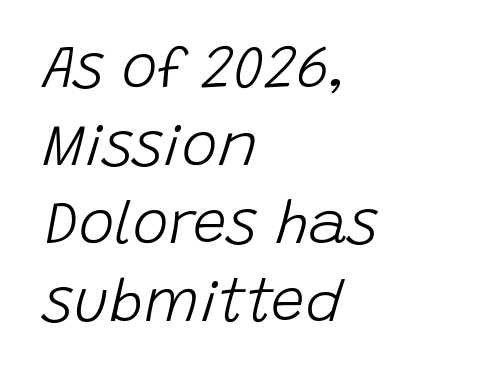
Q: Is the text bold? A: No.
Q: Is the text italic (slanted)? A: Yes, it leans right by about 15 degrees.
Q: Is the text underlined? A: No.
Q: How is the paragraph aligned? A: Left-aligned.
Q: Is the spacing between letters normal or unusually wide? A: Normal.
Q: Is the spacing between lines tight, normal or loose? A: Normal.
Q: Width (condensed, normal, or wide)? A: Normal.
Q: Stroke contrast? A: Low.
Q: x-height? A: Large.
Q: Monospaced? A: No.
